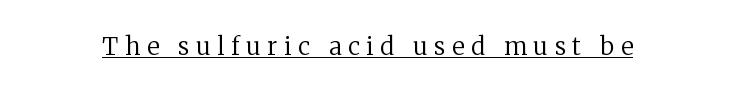
{"italic": "no", "bold": "no", "underline": "yes", "letter_spacing": "wide", "letter_spacing_em": 0.28, "glyph_px": 24}
